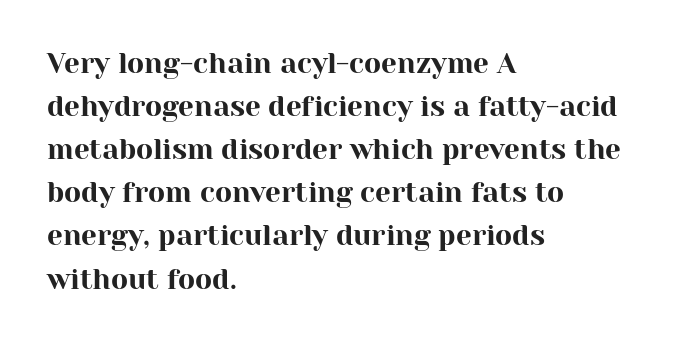
Q: Is the text italic (slanted)? A: No, it is upright.
Q: Is the typeface a serif or a sans-serif typeface? A: Serif.
Q: Is the text underlined? A: No.
Q: How is the paragraph aligned? A: Left-aligned.
Q: Is the spacing between letters normal or unusually wide? A: Normal.
Q: Is the spacing between lines tight, normal or loose? A: Normal.
Q: Width (condensed, normal, or wide)? A: Normal.
Q: Stroke contrast? A: High.
Q: x-height? A: Medium.
Q: Monospaced? A: No.
